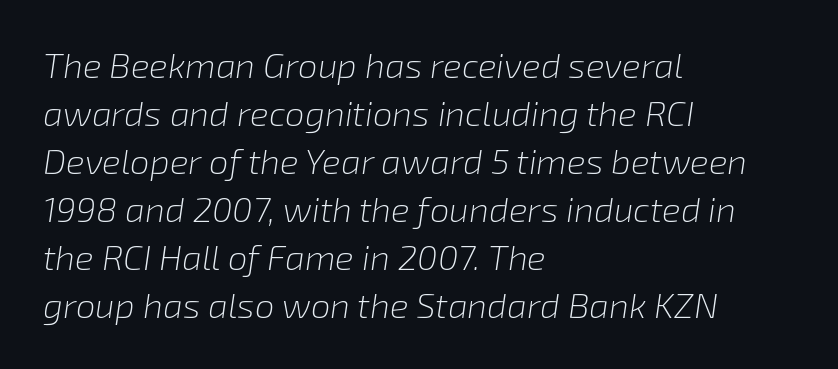
The image shows 35 px light type, italic (leaning right); set left-aligned, normal line spacing (1.37x), normal letter spacing, not underlined; low stroke contrast and a medium x-height.
